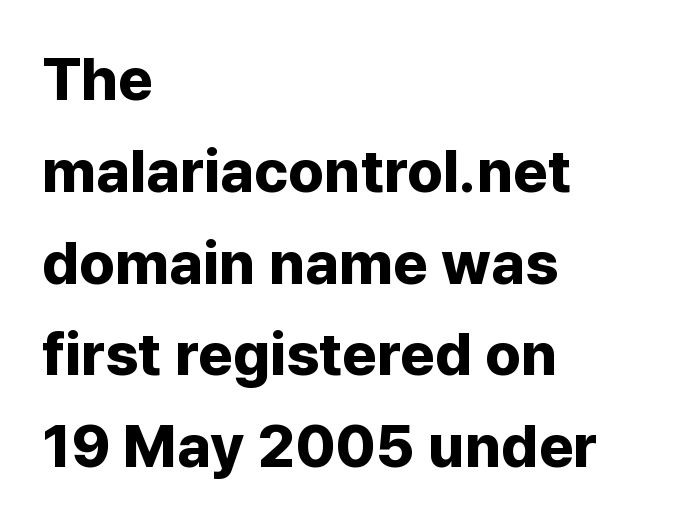
{"serif": "no", "italic": "no", "bold": "yes", "weight": "bold", "width": "normal", "stroke_contrast": "low", "x_height": "medium", "monospaced": "no", "underline": "no", "align": "left", "line_spacing": "normal", "line_spacing_ratio": 1.53, "letter_spacing": "normal", "letter_spacing_em": 0.0, "glyph_px": 60}
